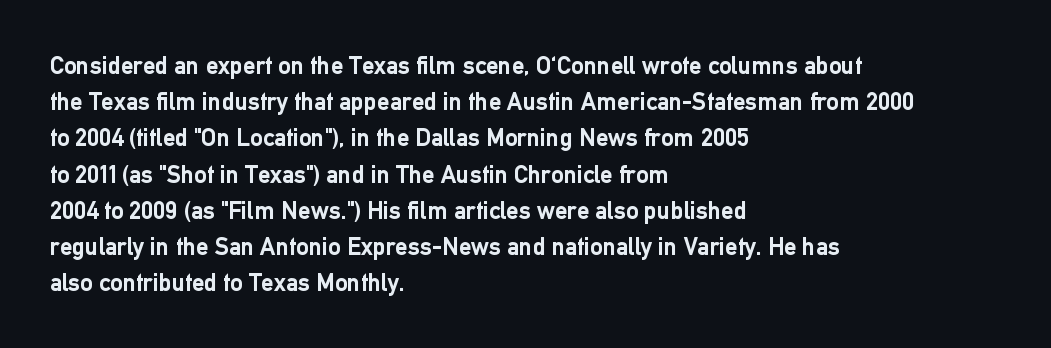
Typesetter's note: full bold, strokes at maximum text heaviness. Rendered with straight, roman letterforms. The line-height multiplier appears to be the usual default. Words appear dense and cohesive because spacing is normal. A student would call this left alignment; a typographer would say flush left, rag right. The baseline area is clear.
